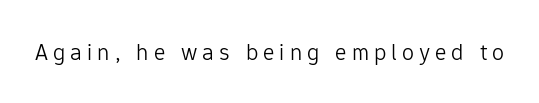
Q: Is the text bold? A: No.
Q: Is the text italic (slanted)? A: No, it is upright.
Q: Is the text underlined? A: No.
Q: Is the spacing between letters normal or unusually wide? A: Unusually wide.
